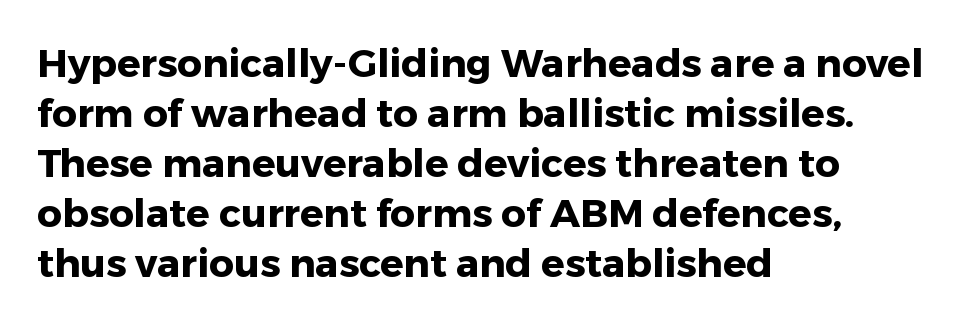
Underlining? Definitely not there. The letters are bold, with thick, heavy strokes. Italic: no, the glyphs are upright roman. Is the letter spacing exaggerated? No — it looks like the ordinary default. Looks like regular typesetting: each glyph gets only the width it needs.
